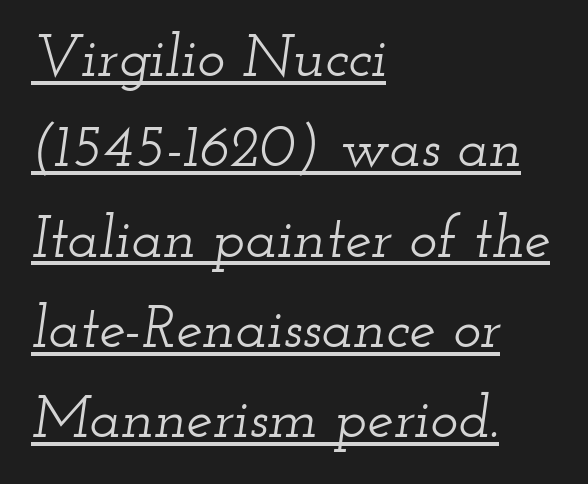
The rag falls on the right side of this text block. The letters are slanted; this is an italic face. Looks like regular typesetting: each glyph gets only the width it needs. Does the type have serifs? Yes, each stem ends in a small foot. In terms of leading, this rendering sits right in the middle.
